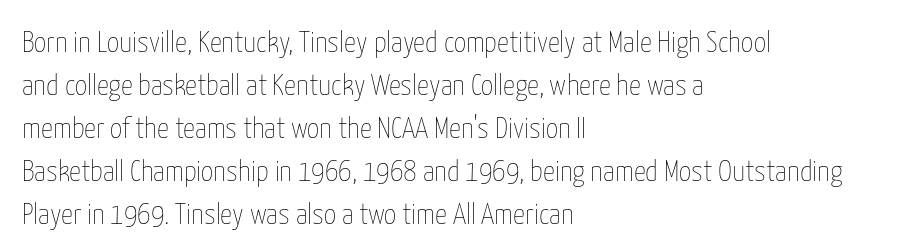
Horizontal bands of white between lines are of average thickness. Note the varied advance widths — an 'i' is clearly narrower than an 'm'. Glance below the letters and you will spot only blank space. Heaviness? Minimal to ordinary, like unemphasized prose.
